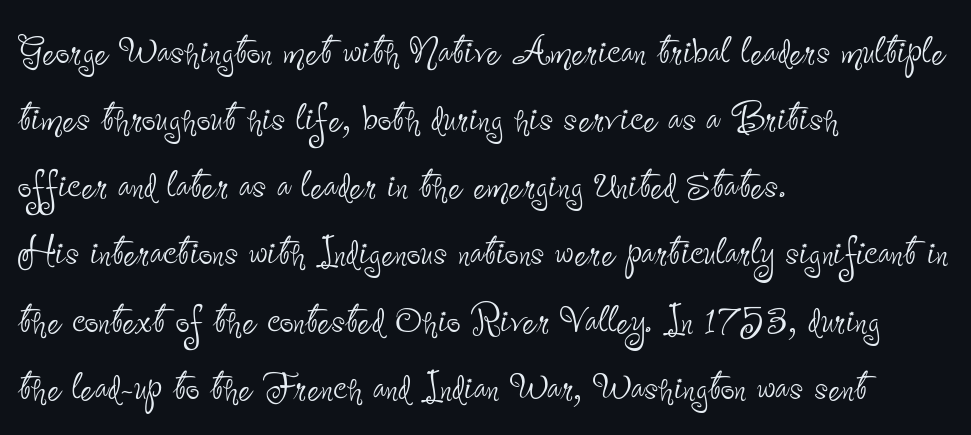
The image shows 49 px thin, condensed sans-serif type; set left-aligned, normal line spacing (1.37x), normal letter spacing, not underlined; low stroke contrast and a small x-height.
